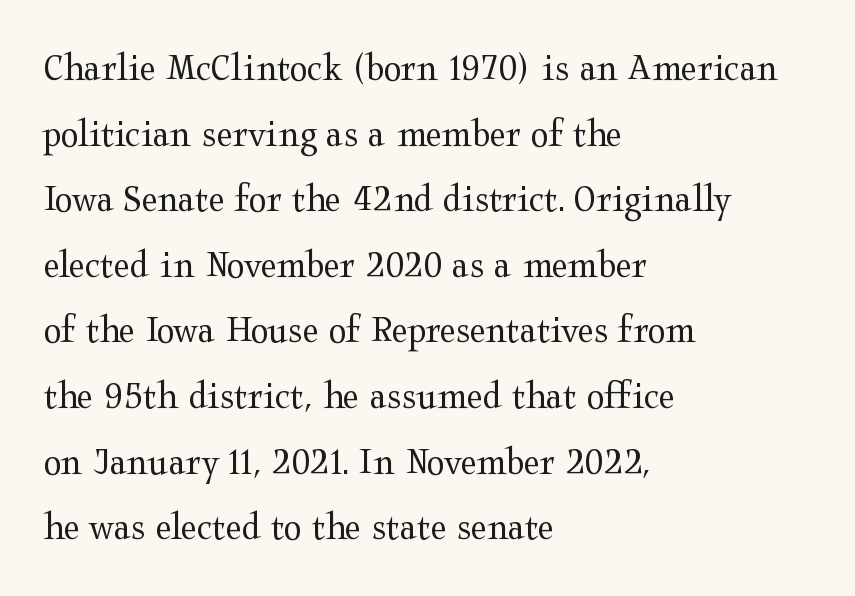
Stems here are at most as thick as an everyday book face. A roman cut, with each character standing at attention. Think of a printed novel: that variable character pitch is what you see here. The letterforms sit shoulder to shoulder at normal distance. Any mark beneath the type? The region is blank.
